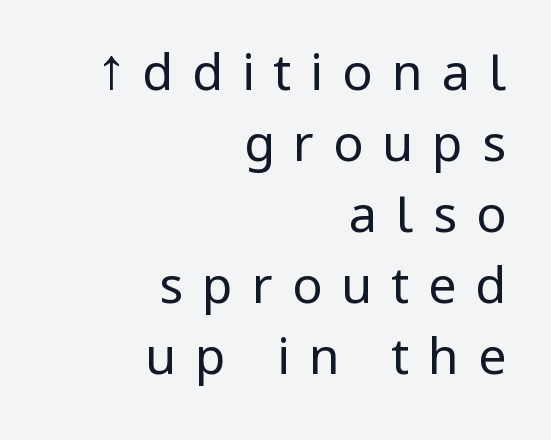
The image shows 50 px regular-weight, condensed sans-serif type, upright; set right-aligned, normal line spacing (1.42x), unusually wide letter spacing (+0.38 em), not underlined; low stroke contrast and a large x-height.
